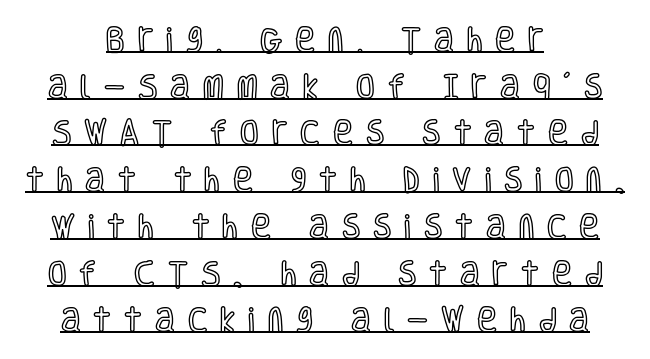
It's the straight-up-and-down kind of type. Like a heading marked for emphasis, these lines bear an underscore. Students, note that the glyphs here are deliberately spaced far apart.
